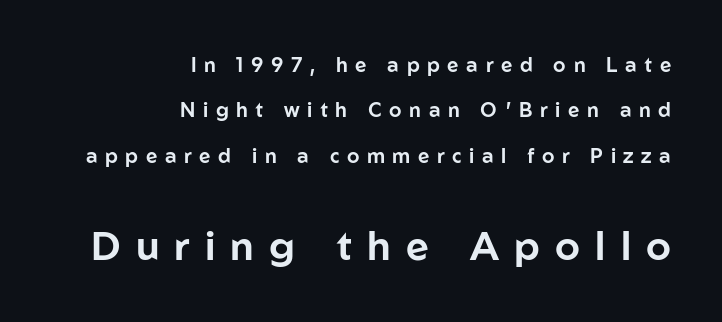
{"serif": "no", "italic": "no", "width": "normal", "stroke_contrast": "low", "x_height": "medium", "monospaced": "no", "underline": "no", "align": "right", "line_spacing": "loose", "line_spacing_ratio": 2.27, "letter_spacing": "wide", "letter_spacing_em": 0.38, "larger_block": "second", "size_ratio": 2.0, "glyph_px": 40}
